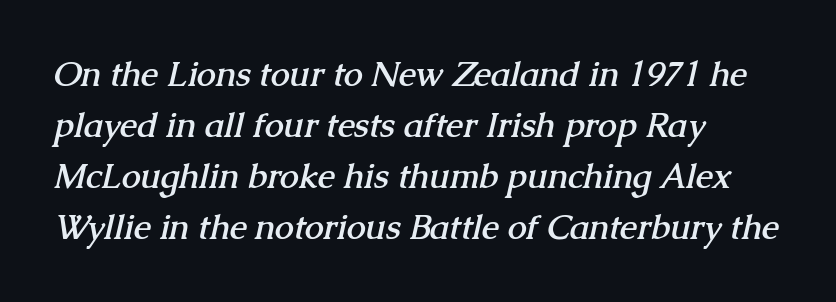
Students, note that the glyphs here touch the page at normal intervals. The designer went with a serif here, giving each stem small feet. The letters advance in unequal steps, a hallmark of proportional type. A full-strength bold gives these letters their thick strokes. Is the block centered? No — it sits flush against the left margin.
